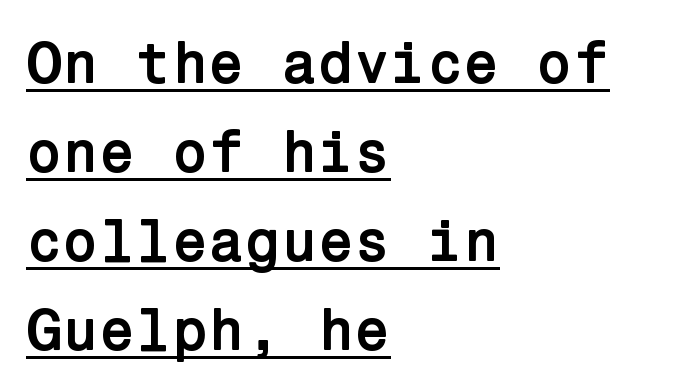
Each glyph is drawn with heavy, bold strokes. Serifs: no, the terminals of the letterforms are clean. Is there much room between lines? A standard amount, neither cramped nor airy. Descenders here cross a horizontal rule under the line.
